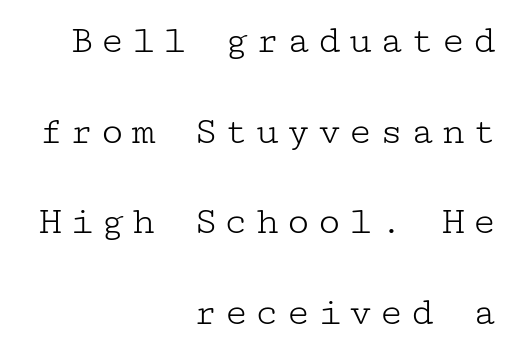
Q: Is the text bold? A: No.
Q: Is the text italic (slanted)? A: No, it is upright.
Q: Is the typeface a serif or a sans-serif typeface? A: Serif.
Q: Is the text underlined? A: No.
Q: How is the paragraph aligned? A: Right-aligned.
Q: Is the spacing between lines tight, normal or loose? A: Loose.
Q: Width (condensed, normal, or wide)? A: Wide.
Q: Stroke contrast? A: Low.
Q: x-height? A: Medium.
